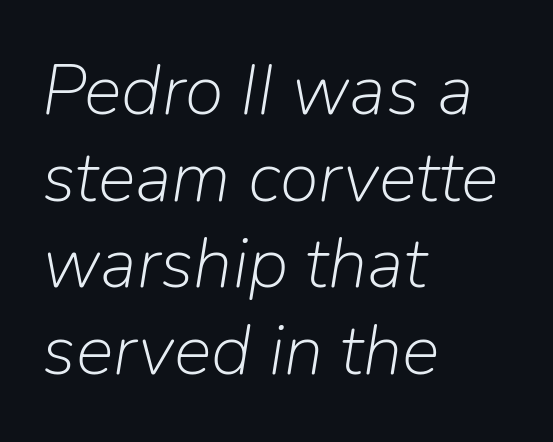
The image shows 71 px light type, italic (leaning right); set left-aligned, line spacing 1.22x, normal letter spacing, not underlined; low stroke contrast and a medium x-height.
